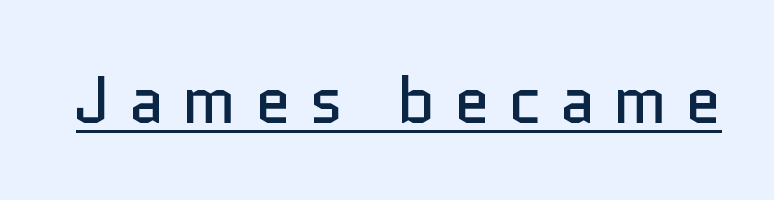
Q: Is the text bold? A: No.
Q: Is the text italic (slanted)? A: No, it is upright.
Q: Is the typeface a serif or a sans-serif typeface? A: Sans-serif.
Q: Is the text underlined? A: Yes.
Q: Is the spacing between letters normal or unusually wide? A: Unusually wide.
Q: Width (condensed, normal, or wide)? A: Normal.
Q: Stroke contrast? A: Low.
Q: x-height? A: Medium.
Q: Monospaced? A: No.
